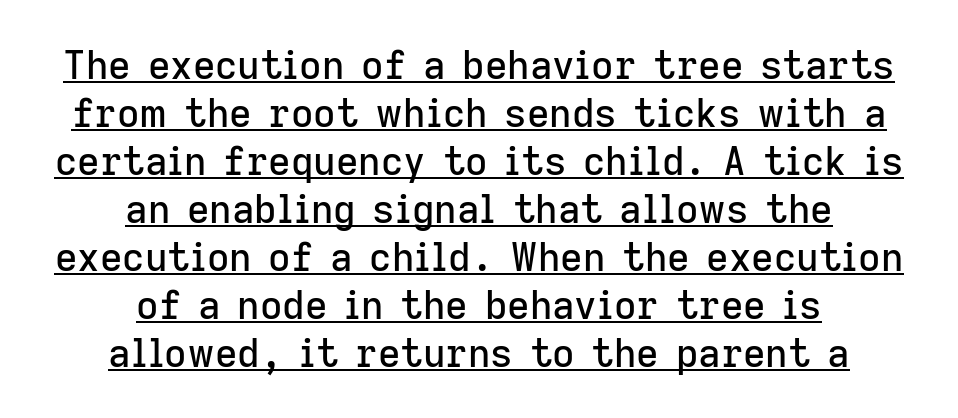
The image shows 39 px sans-serif type, upright; set centered, line spacing 1.23x, normal letter spacing, underlined; low stroke contrast and a medium x-height.
